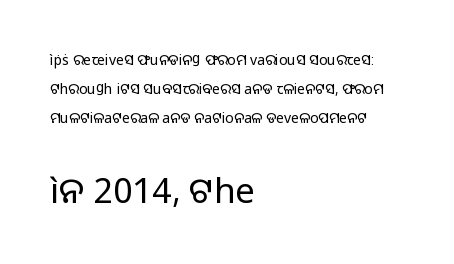
{"serif": "no", "italic": "no", "bold": "no", "weight": "regular", "width": "normal", "stroke_contrast": "low", "x_height": "medium", "monospaced": "no", "underline": "no", "align": "left", "line_spacing": "loose", "line_spacing_ratio": 2.06, "letter_spacing": "normal", "letter_spacing_em": 0.0, "larger_block": "second", "size_ratio": 2.5, "glyph_px": 35}
